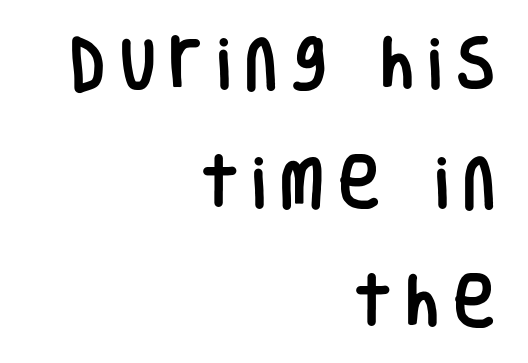
Think of a printed novel: that variable character pitch is what you see here. Honestly, there is no underline to notice here at all. Compared with typical paragraphs, the rows here are farther apart. The setting favours the right margin, as signatures and pull-quotes sometimes do.
